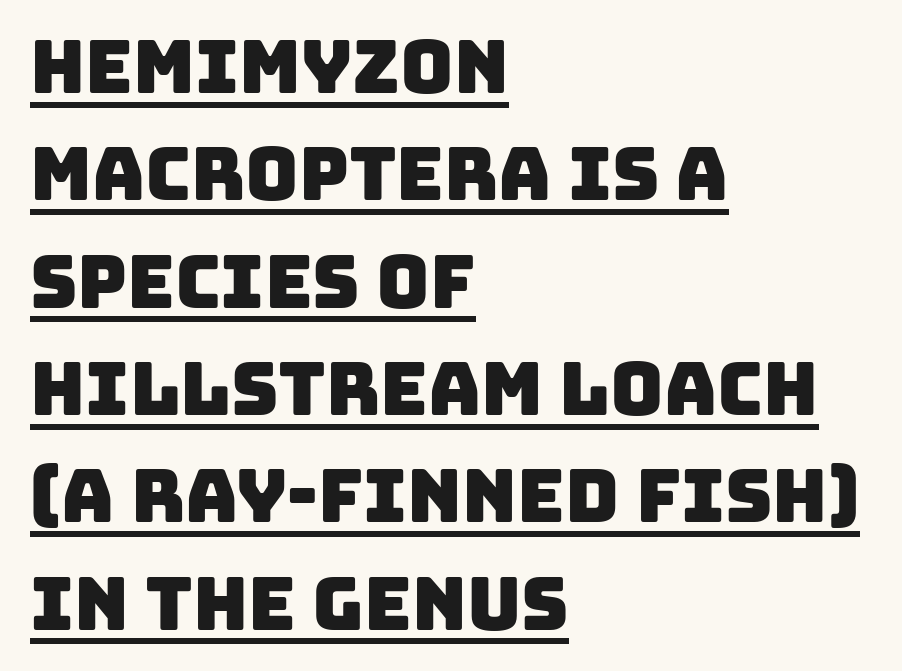
Think of a printed novel: that variable character pitch is what you see here. Examine the stroke ends and you'll find no serifs. Does a line run under the words? Yes, clearly. Compared with a centered layout, this one pins lines to the left instead. This rendering leaves character spacing at its baseline value.
